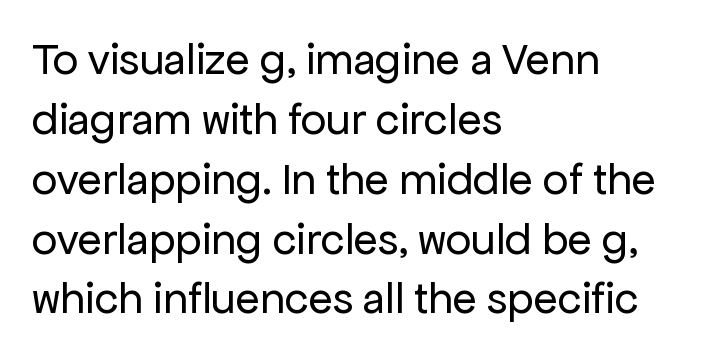
{"serif": "no", "italic": "no", "bold": "no", "weight": "regular", "width": "normal", "stroke_contrast": "low", "x_height": "medium", "monospaced": "no", "underline": "no", "align": "left", "line_spacing": "normal", "line_spacing_ratio": 1.33, "letter_spacing": "normal", "letter_spacing_em": 0.0, "glyph_px": 45}
